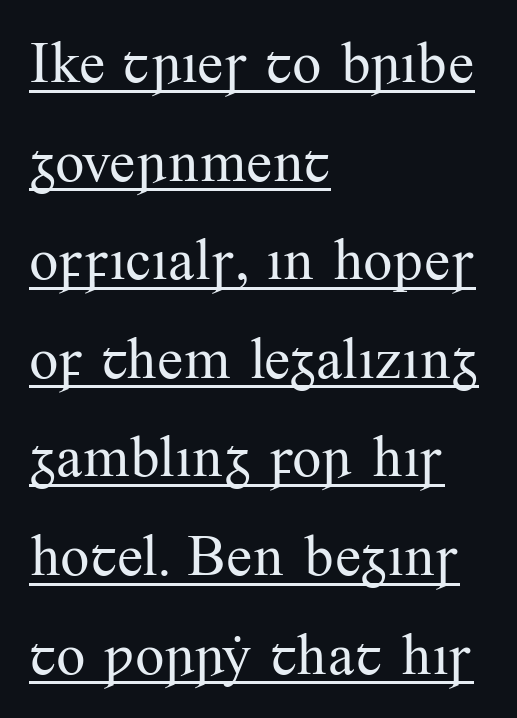
{"serif": "yes", "italic": "no", "bold": "no", "weight": "regular", "width": "normal", "stroke_contrast": "medium", "x_height": "small", "monospaced": "no", "underline": "yes", "align": "left", "line_spacing": "normal", "line_spacing_ratio": 1.7, "letter_spacing": "normal", "letter_spacing_em": 0.0, "glyph_px": 58}
